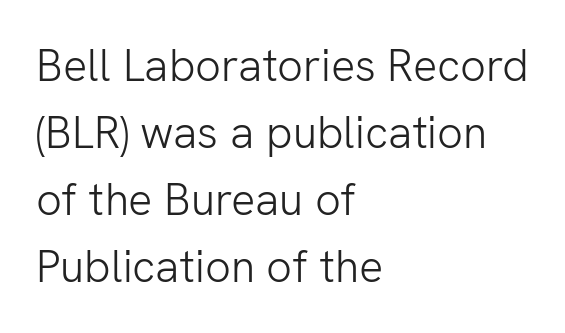
Q: Is the text bold? A: No.
Q: Is the text italic (slanted)? A: No, it is upright.
Q: Is the typeface a serif or a sans-serif typeface? A: Sans-serif.
Q: Is the text underlined? A: No.
Q: How is the paragraph aligned? A: Left-aligned.
Q: Is the spacing between letters normal or unusually wide? A: Normal.
Q: Is the spacing between lines tight, normal or loose? A: Normal.
Q: Width (condensed, normal, or wide)? A: Normal.
Q: Stroke contrast? A: Low.
Q: x-height? A: Medium.
Q: Monospaced? A: No.
